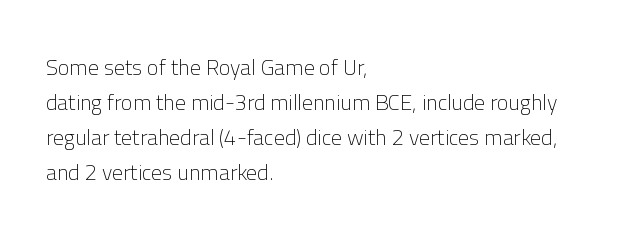
Every stem runs plumb, perpendicular to the baseline. Ink coverage per letter is moderate at most. Does extra space separate the letters? No, they use regular spacing. Line starts are locked; line ends wander. If you measured baseline to baseline, you'd find a middling distance.
